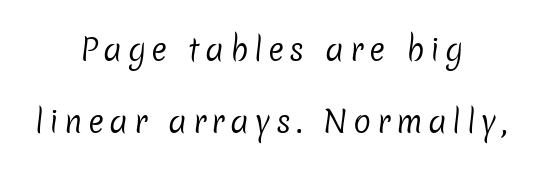
{"serif": "no", "bold": "no", "weight": "regular", "width": "normal", "stroke_contrast": "low", "x_height": "medium", "monospaced": "no", "underline": "no", "align": "center", "line_spacing": "loose", "line_spacing_ratio": 2.4, "glyph_px": 30}
